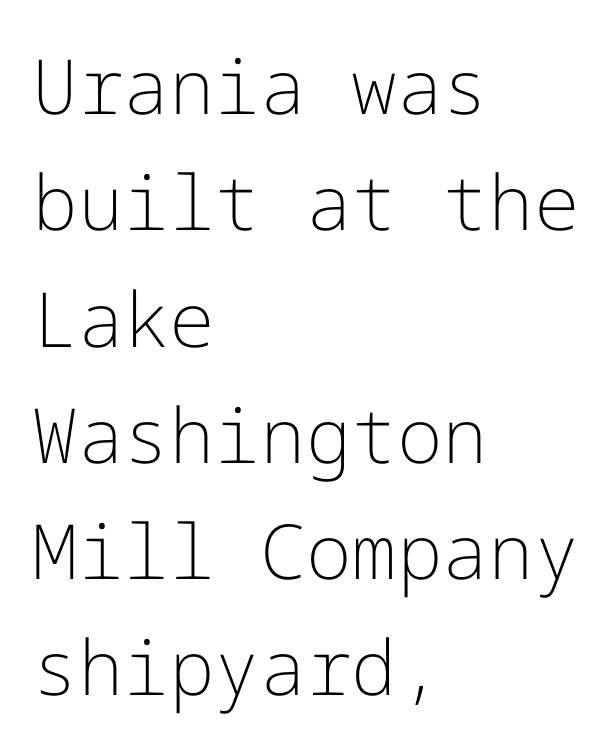
The image shows 76 px light sans-serif type, upright; set left-aligned, normal line spacing (1.53x), normal letter spacing, not underlined; low stroke contrast and a medium x-height.
